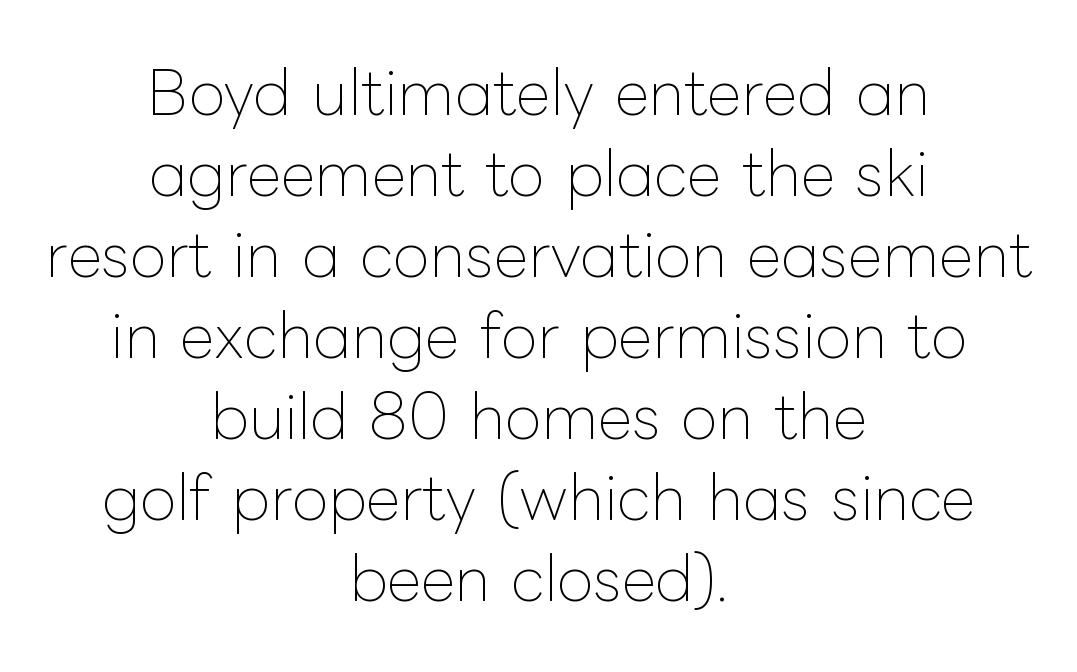
{"italic": "no", "bold": "no", "weight": "thin", "width": "normal", "stroke_contrast": "low", "x_height": "medium", "monospaced": "no", "underline": "no", "align": "center", "line_spacing": "normal", "line_spacing_ratio": 1.35, "letter_spacing": "normal", "letter_spacing_em": 0.0, "glyph_px": 60}
